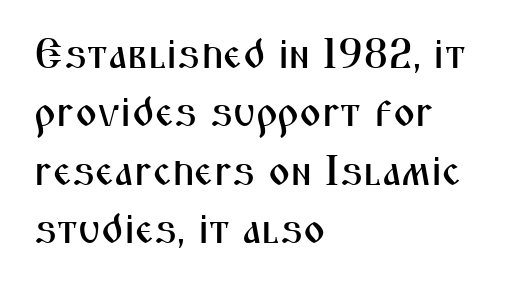
The image shows 42 px condensed sans-serif type, upright; set left-aligned, normal line spacing (1.39x), normal letter spacing, not underlined; medium stroke contrast and a medium x-height.
